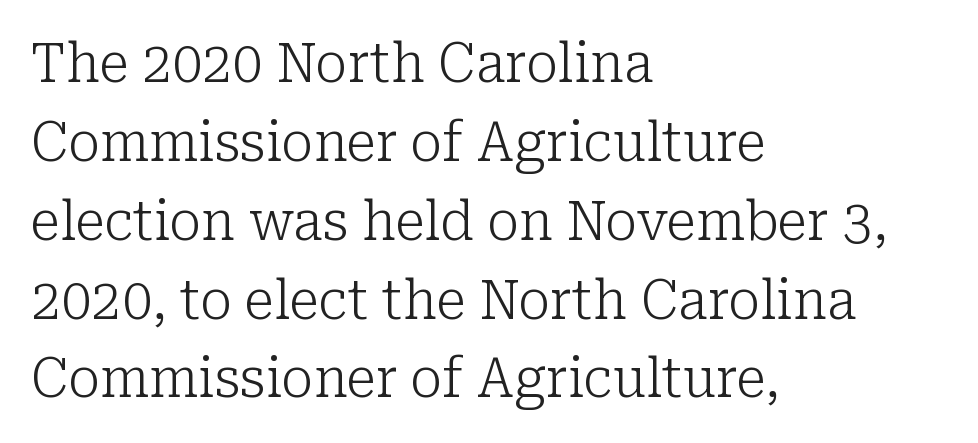
The characters display serif detailing at their extremities. No italicization has been applied; the sample stays upright. Does extra space separate the letters? No, they use regular spacing. The rag falls on the right side of this text block.
